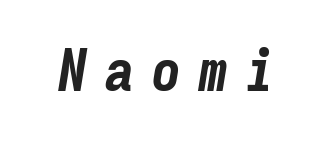
Q: Is the text bold? A: Yes.
Q: Is the text italic (slanted)? A: Yes, it leans right by about 9 degrees.
Q: Is the text underlined? A: No.
Q: Is the spacing between letters normal or unusually wide? A: Unusually wide.
Q: Width (condensed, normal, or wide)? A: Condensed.
Q: Stroke contrast? A: Low.
Q: x-height? A: Medium.
Q: Monospaced? A: Yes.
